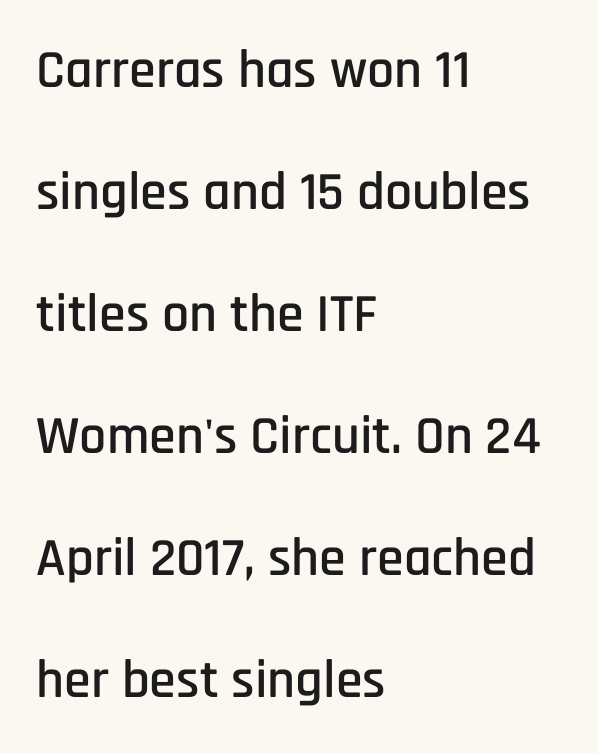
Typeset ragged right — the left edge is the straight one. The letters advance in unequal steps, a hallmark of proportional type. Italic: no, the glyphs are upright roman. The gap between lines stays unmarked. Each word holds together tightly as a unit, with standard inter-letter gaps. A great deal of white space separates one row of letters from the next.
